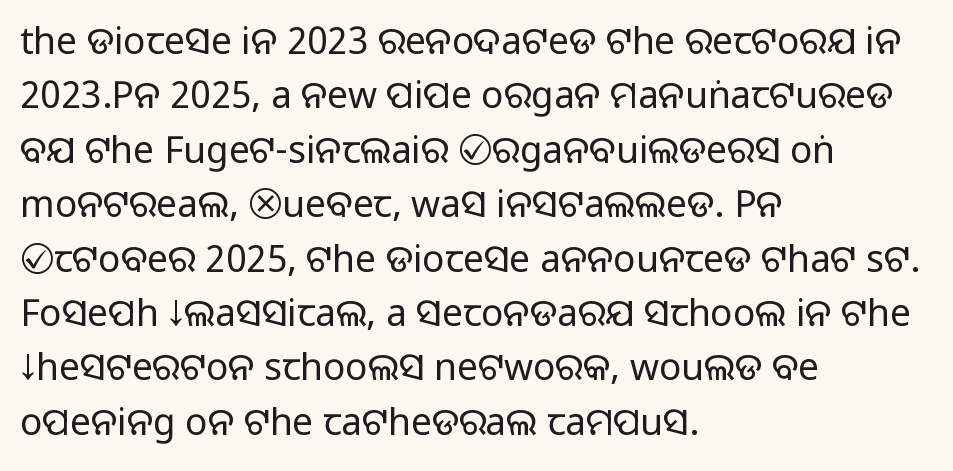
The image shows 37 px regular-weight sans-serif type, upright; set left-aligned, normal line spacing (1.47x), normal letter spacing, not underlined; low stroke contrast and a large x-height.
